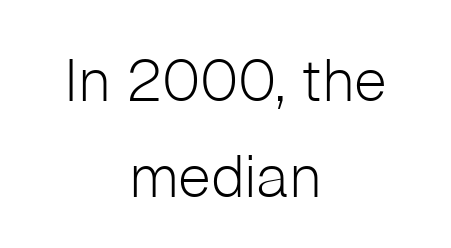
Q: Is the text bold? A: No.
Q: Is the text italic (slanted)? A: No, it is upright.
Q: Is the typeface a serif or a sans-serif typeface? A: Sans-serif.
Q: Is the text underlined? A: No.
Q: How is the paragraph aligned? A: Centered.
Q: Is the spacing between letters normal or unusually wide? A: Normal.
Q: Is the spacing between lines tight, normal or loose? A: Normal.
Q: Width (condensed, normal, or wide)? A: Normal.
Q: Stroke contrast? A: Low.
Q: x-height? A: Medium.
Q: Monospaced? A: No.
